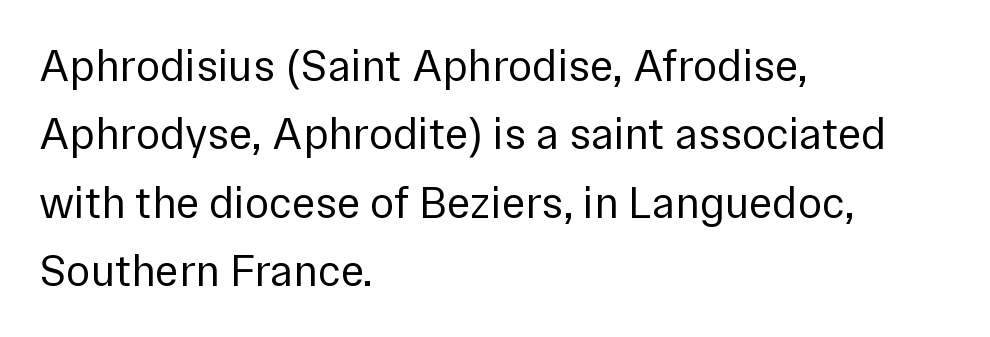
Q: Is the text bold? A: No.
Q: Is the text italic (slanted)? A: No, it is upright.
Q: Is the typeface a serif or a sans-serif typeface? A: Sans-serif.
Q: Is the text underlined? A: No.
Q: How is the paragraph aligned? A: Left-aligned.
Q: Is the spacing between letters normal or unusually wide? A: Normal.
Q: Is the spacing between lines tight, normal or loose? A: Normal.
Q: Width (condensed, normal, or wide)? A: Normal.
Q: Stroke contrast? A: Low.
Q: x-height? A: Medium.
Q: Monospaced? A: No.
